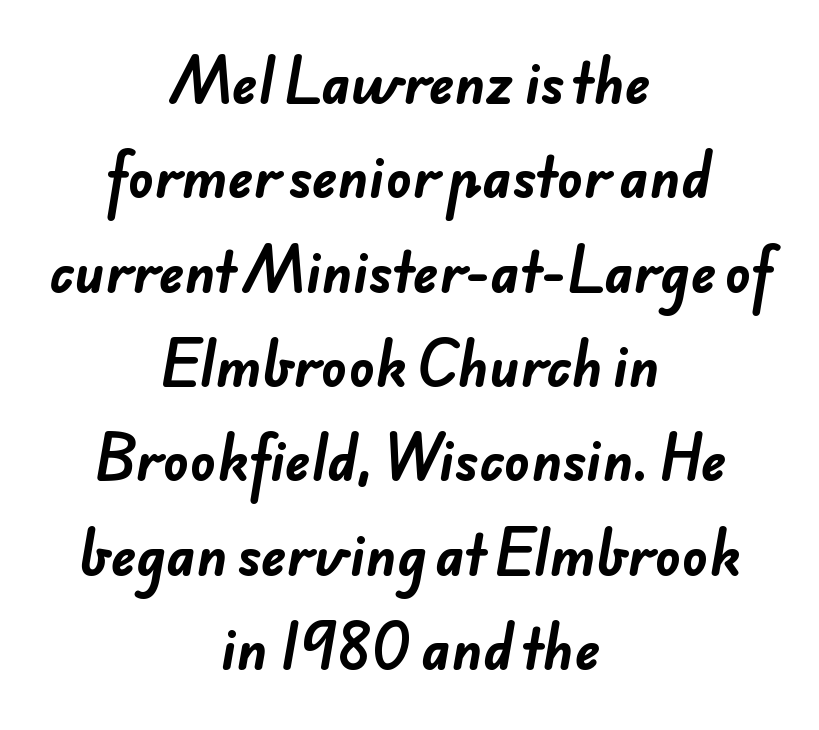
Is this a sans? Yes — the strokes have no serifs. Typesetter's note: full bold, strokes at maximum text heaviness. The tracking reads as untouched default to a designer's eye. The space beneath each line is pristine and unruled. The rendering uses natural spacing where letterforms have individual widths.
